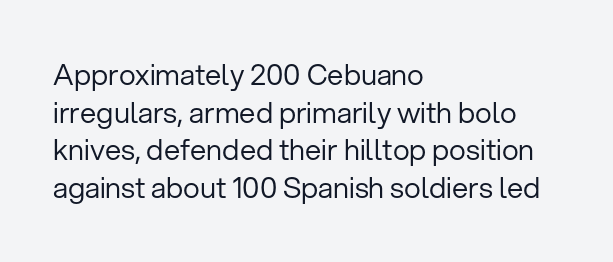
Q: Is the text bold? A: No.
Q: Is the text italic (slanted)? A: No, it is upright.
Q: Is the typeface a serif or a sans-serif typeface? A: Sans-serif.
Q: Is the text underlined? A: No.
Q: How is the paragraph aligned? A: Left-aligned.
Q: Is the spacing between letters normal or unusually wide? A: Normal.
Q: Is the spacing between lines tight, normal or loose? A: Normal.
Q: Width (condensed, normal, or wide)? A: Normal.
Q: Stroke contrast? A: Low.
Q: x-height? A: Medium.
Q: Monospaced? A: No.
